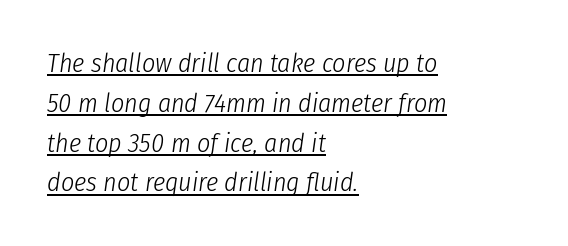
The passage shown is underscored from start to finish. Stroke mass is kept to a normal reading level or below. Each word holds together tightly as a unit, with standard inter-letter gaps. This sample is left-justified, so line endings fall wherever the words run out. Notice how descenders clear the ascenders below comfortably — that's standard leading.
